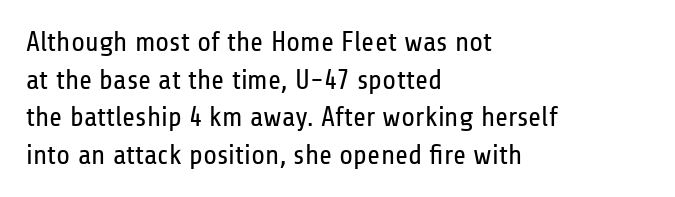
Weight class: somewhere from thin through regular. Nobody touched the tracking dial on this one. The glyphs are unaccompanied by any horizontal stroke below them. This block has exactly the height ordinary leading produces.
